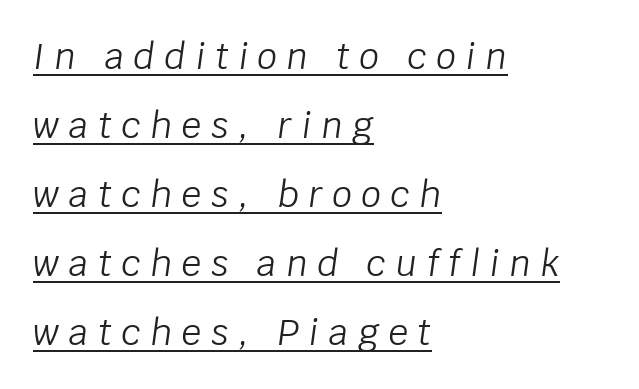
{"italic": "yes", "lean": "right", "slant_degrees": 8, "bold": "no", "weight": "light", "width": "normal", "stroke_contrast": "low", "x_height": "large", "monospaced": "no", "underline": "yes", "align": "left", "line_spacing": "loose", "line_spacing_ratio": 1.97, "letter_spacing": "wide", "letter_spacing_em": 0.28, "glyph_px": 35}
